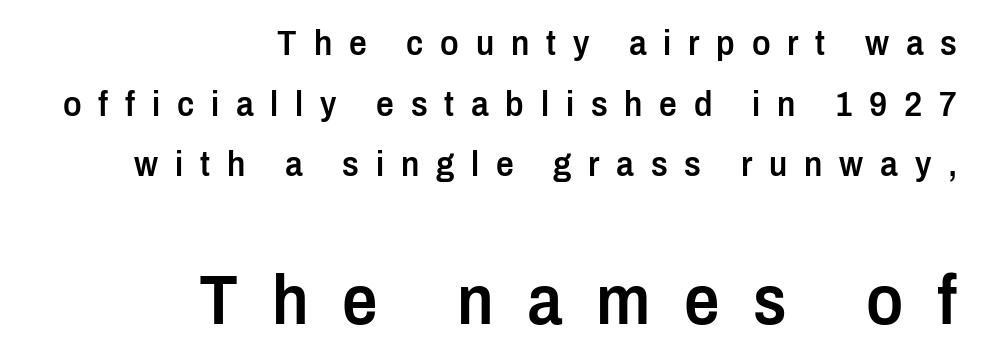
This sample is right-justified, so line beginnings fall wherever the words allow. Looks like regular typesetting: each glyph gets only the width it needs. Rendered with straight, roman letterforms. The passage shown has open, widely tracked lettering throughout. Typographically, this falls in the sans-serif category. Bigger letters appear in the bottom chunk; the top chunk is reduced.
